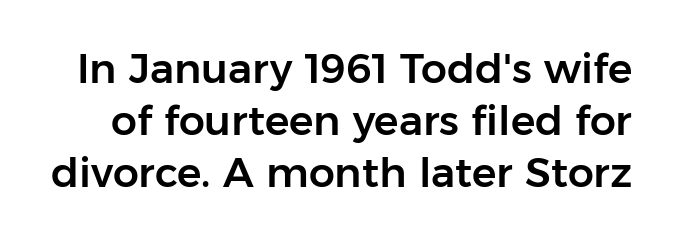
Q: Is the text italic (slanted)? A: No, it is upright.
Q: Is the typeface a serif or a sans-serif typeface? A: Sans-serif.
Q: Is the text underlined? A: No.
Q: Is the spacing between letters normal or unusually wide? A: Normal.
Q: Is the spacing between lines tight, normal or loose? A: Normal.
Q: Width (condensed, normal, or wide)? A: Normal.
Q: Stroke contrast? A: Low.
Q: x-height? A: Medium.
Q: Monospaced? A: No.
